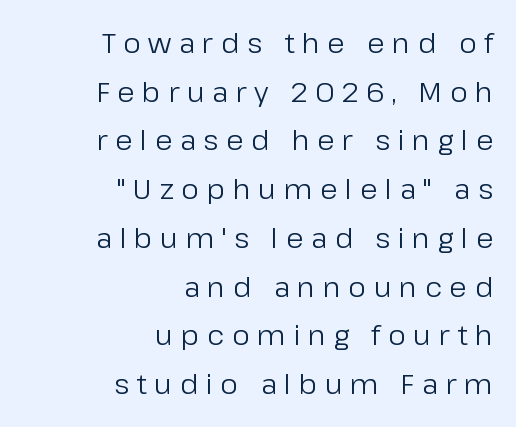
{"serif": "no", "italic": "no", "bold": "no", "weight": "regular", "width": "normal", "stroke_contrast": "low", "x_height": "medium", "monospaced": "no", "underline": "no", "align": "right", "line_spacing_ratio": 1.74, "letter_spacing": "wide", "letter_spacing_em": 0.27, "glyph_px": 28}
